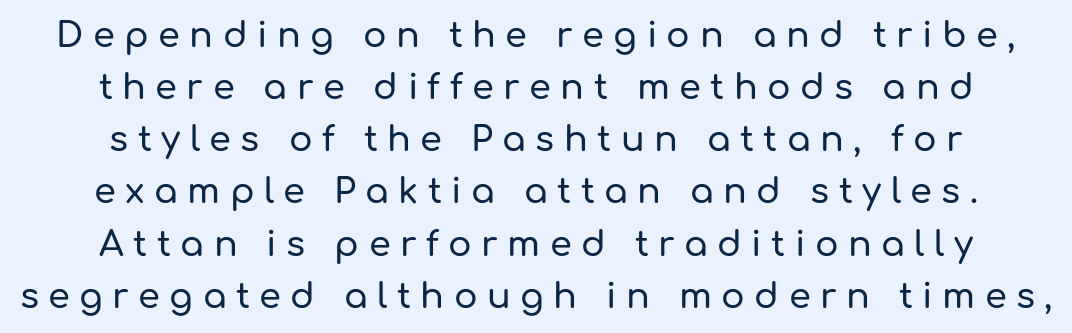
Q: Is the text italic (slanted)? A: No, it is upright.
Q: Is the typeface a serif or a sans-serif typeface? A: Sans-serif.
Q: Is the text underlined? A: No.
Q: How is the paragraph aligned? A: Centered.
Q: Is the spacing between letters normal or unusually wide? A: Unusually wide.
Q: Is the spacing between lines tight, normal or loose? A: Normal.
Q: Width (condensed, normal, or wide)? A: Normal.
Q: Stroke contrast? A: Low.
Q: x-height? A: Medium.
Q: Monospaced? A: No.
